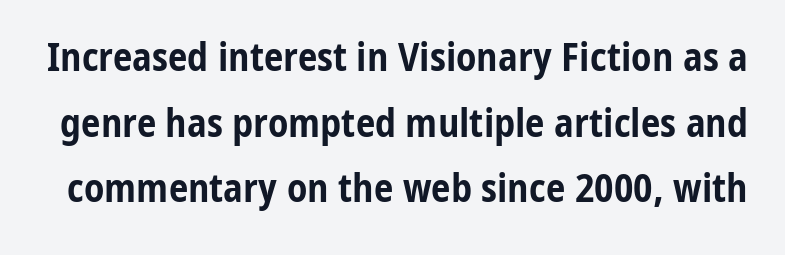
Each letter keeps its own natural width here, so spacing adapts to shape. The letters stand straight up with perfectly vertical stems. The passage shown is emphatically bold. The face used here is rendered with its standard letterfit. Descender tails drop into unmarked territory. Unlike a traditional serif, this face leaves its strokes unadorned.
